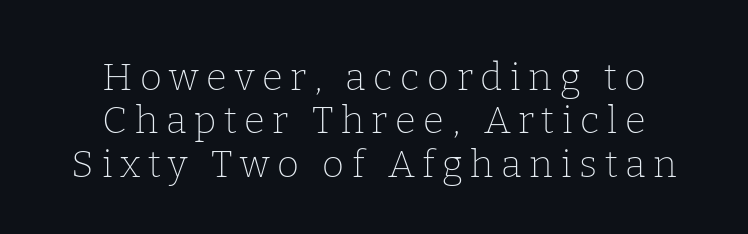
{"serif": "yes", "italic": "no", "bold": "no", "weight": "thin", "width": "normal", "stroke_contrast": "low", "x_height": "medium", "monospaced": "no", "underline": "no", "align": "center", "line_spacing": "tight", "line_spacing_ratio": 1.14, "letter_spacing": "wide", "letter_spacing_em": 0.2, "glyph_px": 38}
